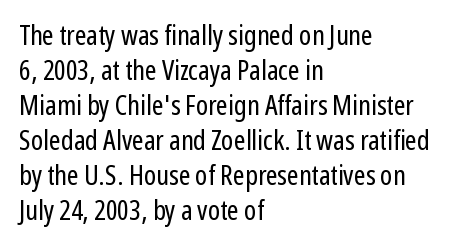
Q: Is the text bold? A: No.
Q: Is the text italic (slanted)? A: No, it is upright.
Q: Is the typeface a serif or a sans-serif typeface? A: Sans-serif.
Q: Is the text underlined? A: No.
Q: How is the paragraph aligned? A: Left-aligned.
Q: Is the spacing between letters normal or unusually wide? A: Normal.
Q: Is the spacing between lines tight, normal or loose? A: Normal.
Q: Width (condensed, normal, or wide)? A: Condensed.
Q: Stroke contrast? A: Low.
Q: x-height? A: Medium.
Q: Monospaced? A: No.
